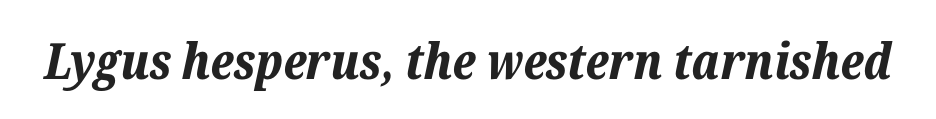
{"italic": "yes", "lean": "right", "slant_degrees": 12, "bold": "yes", "weight": "bold", "width": "normal", "stroke_contrast": "low", "x_height": "medium", "monospaced": "no", "underline": "no", "letter_spacing": "normal", "letter_spacing_em": 0.0, "glyph_px": 50}
